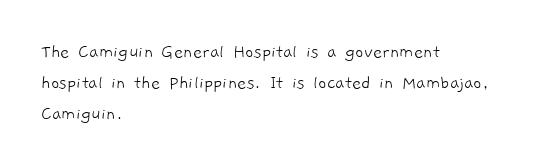
Q: Is the text bold? A: No.
Q: Is the text underlined? A: No.
Q: How is the paragraph aligned? A: Left-aligned.
Q: Is the spacing between letters normal or unusually wide? A: Normal.
Q: Is the spacing between lines tight, normal or loose? A: Normal.
